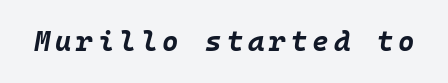
Q: Is the text bold? A: Yes.
Q: Is the text italic (slanted)? A: Yes, it leans right by about 10 degrees.
Q: Is the text underlined? A: No.
Q: Width (condensed, normal, or wide)? A: Normal.
Q: Stroke contrast? A: Low.
Q: x-height? A: Large.
Q: Monospaced? A: Yes.
